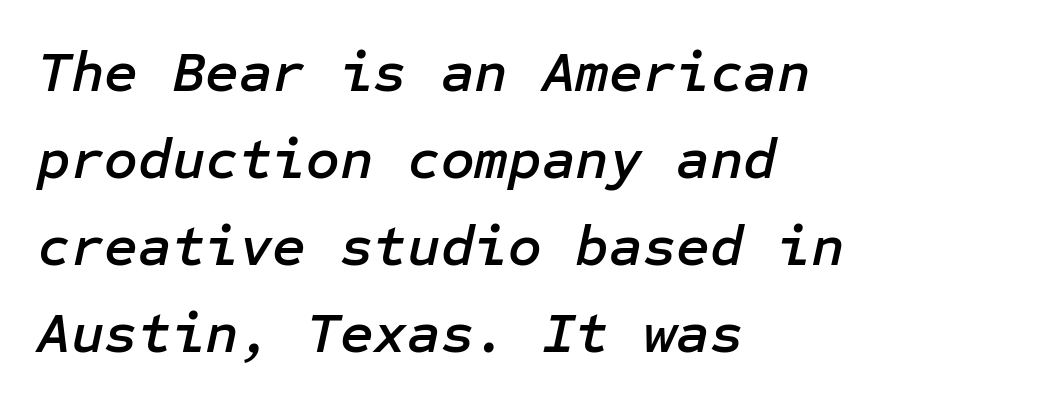
In terms of posture, this sample is oblique. Each row of text sits above clean, open space. The gaps between neighbouring characters are ordinary and unremarkable. The typesetter chose a ragged-right arrangement here. A typesetter would call this leading conventional body-copy spacing.
